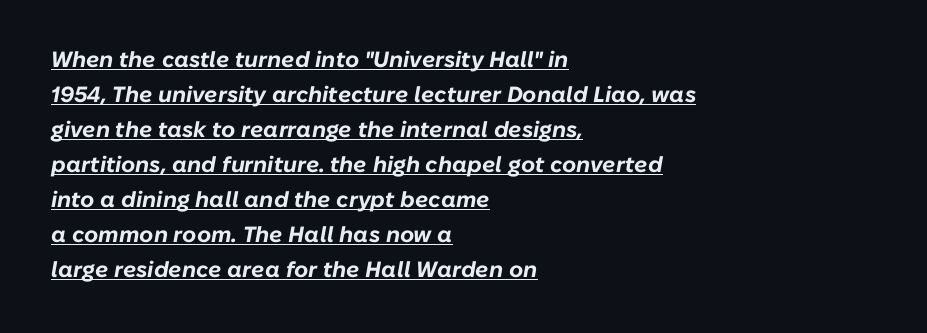
The image shows 22 px bold type, italic (leaning right); set left-aligned, normal line spacing (1.59x), normal letter spacing, underlined.
